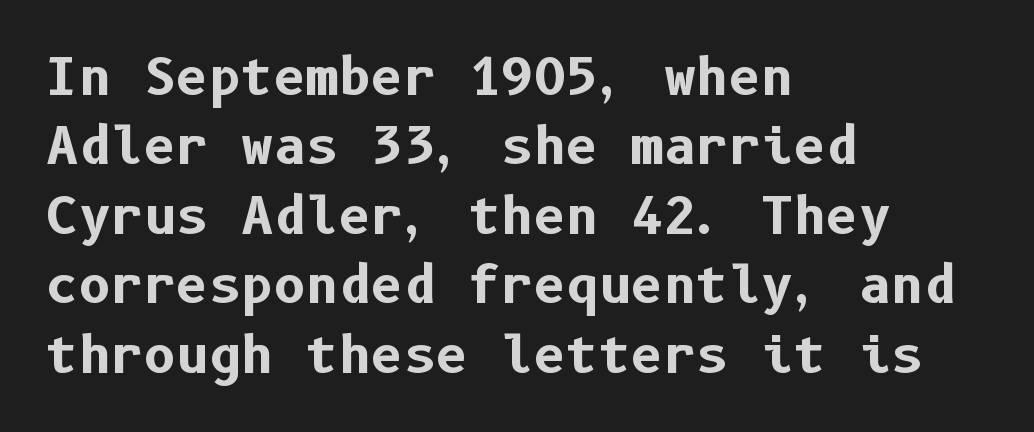
The image shows 50 px bold sans-serif type, upright; set left-aligned, normal line spacing (1.39x), normal letter spacing, not underlined; low stroke contrast and a medium x-height.
